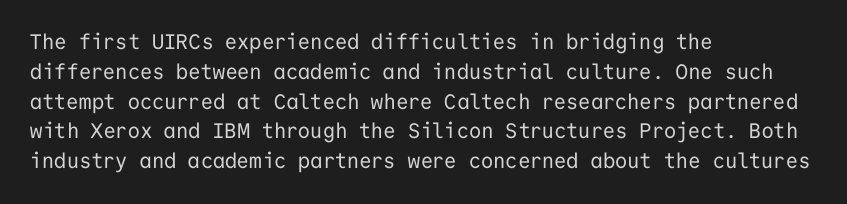
Q: Is the text bold? A: No.
Q: Is the text italic (slanted)? A: No, it is upright.
Q: Is the text underlined? A: No.
Q: How is the paragraph aligned? A: Left-aligned.
Q: Is the spacing between letters normal or unusually wide? A: Normal.
Q: Is the spacing between lines tight, normal or loose? A: Normal.
